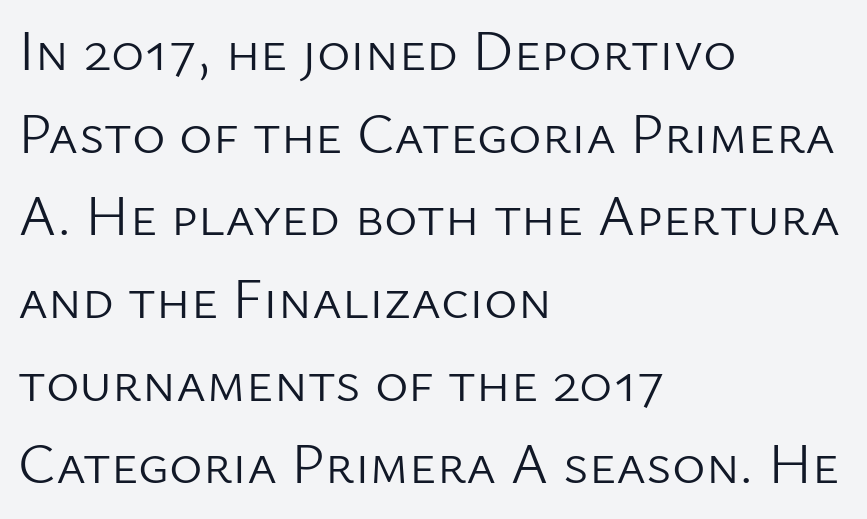
The image shows 57 px light sans-serif type, upright; set left-aligned, normal line spacing (1.45x), normal letter spacing, not underlined; low stroke contrast and a medium x-height.
